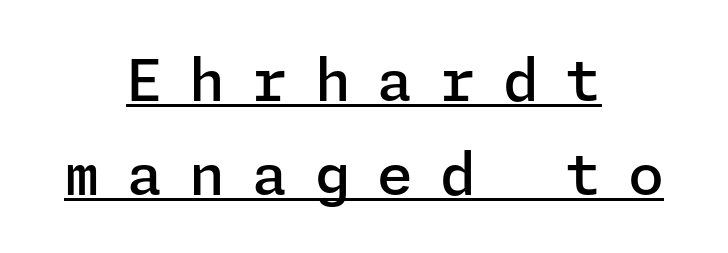
{"serif": "no", "italic": "no", "bold": "semi", "weight": "semibold", "width": "normal", "stroke_contrast": "low", "x_height": "medium", "underline": "yes", "align": "center", "line_spacing": "normal", "line_spacing_ratio": 1.62, "letter_spacing": "wide", "letter_spacing_em": 0.46, "glyph_px": 58}
